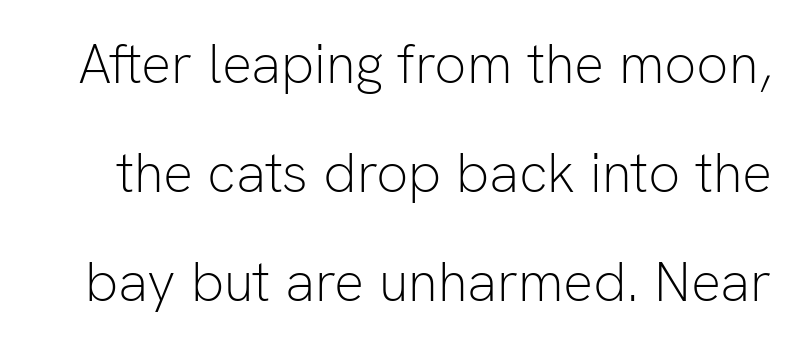
The image shows 56 px light sans-serif type, upright; set loose line spacing (1.95x), normal letter spacing, not underlined; low stroke contrast and a medium x-height.
